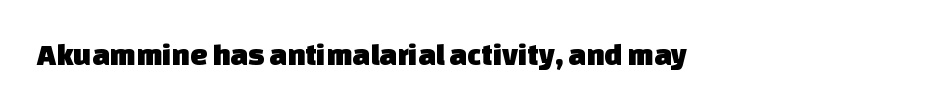
The image shows 31 px sans-serif type; set normal letter spacing, not underlined; low stroke contrast and a large x-height.
